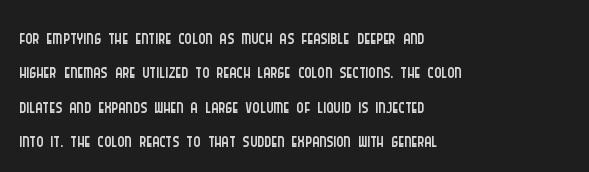
{"italic": "no", "bold": "no", "underline": "no", "align": "left", "line_spacing": "normal", "line_spacing_ratio": 1.27, "letter_spacing": "normal", "letter_spacing_em": 0.0, "glyph_px": 27}
